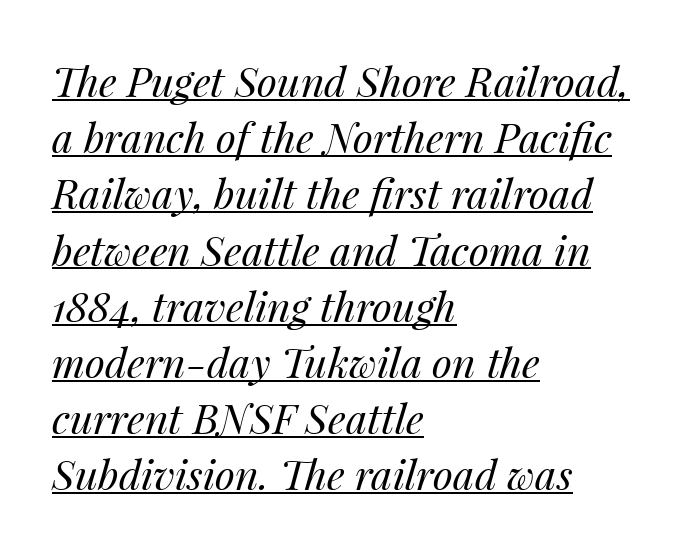
{"italic": "yes", "lean": "right", "slant_degrees": 14, "bold": "no", "weight": "regular", "width": "normal", "stroke_contrast": "medium", "x_height": "medium", "monospaced": "no", "underline": "yes", "align": "left", "line_spacing": "normal", "line_spacing_ratio": 1.37, "letter_spacing": "normal", "letter_spacing_em": 0.0, "glyph_px": 41}
